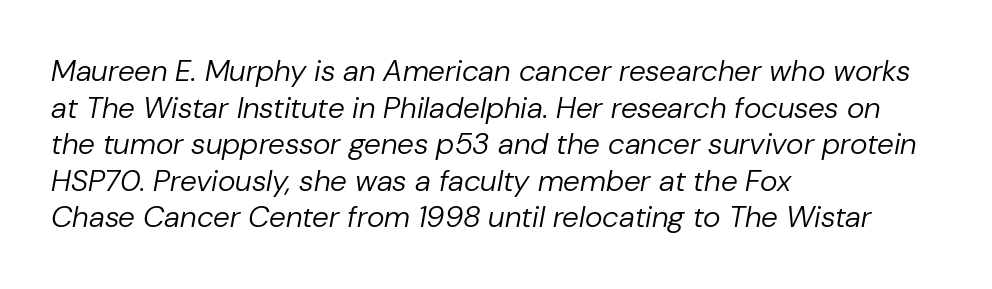
{"italic": "yes", "lean": "right", "slant_degrees": 10, "bold": "no", "weight": "regular", "width": "normal", "stroke_contrast": "low", "x_height": "medium", "monospaced": "no", "underline": "no", "align": "left", "line_spacing_ratio": 1.22, "letter_spacing": "normal", "letter_spacing_em": 0.0, "glyph_px": 30}
